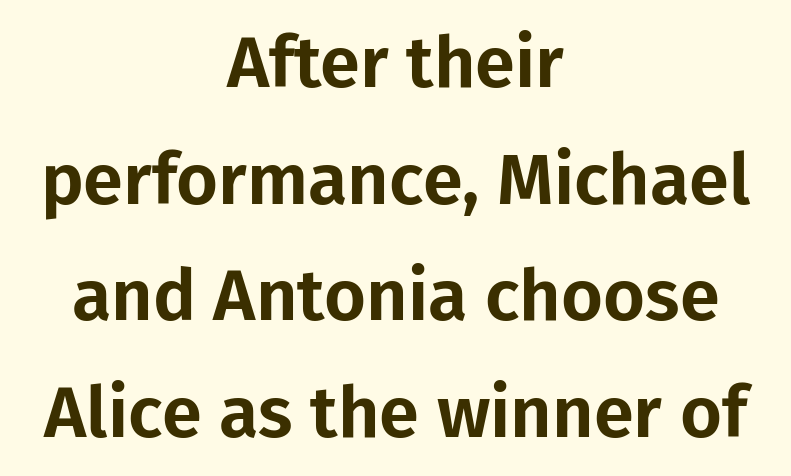
Q: Is the text italic (slanted)? A: No, it is upright.
Q: Is the typeface a serif or a sans-serif typeface? A: Sans-serif.
Q: Is the text underlined? A: No.
Q: How is the paragraph aligned? A: Centered.
Q: Is the spacing between letters normal or unusually wide? A: Normal.
Q: Is the spacing between lines tight, normal or loose? A: Normal.
Q: Width (condensed, normal, or wide)? A: Normal.
Q: Stroke contrast? A: Low.
Q: x-height? A: Medium.
Q: Monospaced? A: No.
